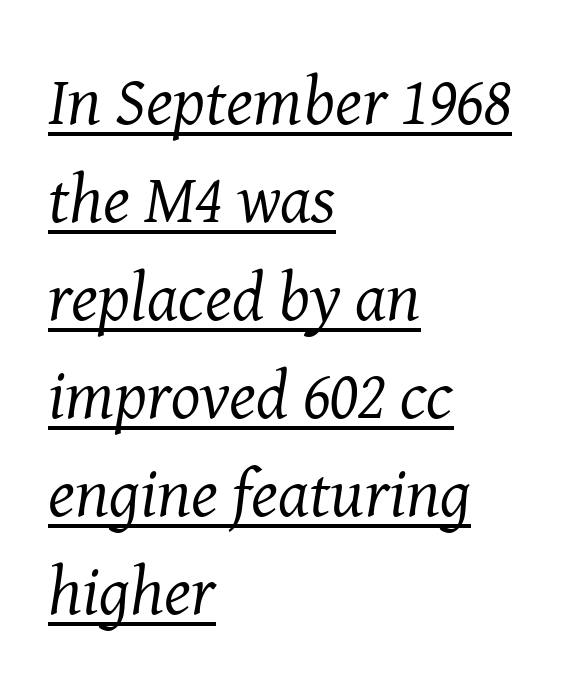
Q: Is the text bold? A: No.
Q: Is the text italic (slanted)? A: Yes, it leans right by about 8 degrees.
Q: Is the typeface a serif or a sans-serif typeface? A: Serif.
Q: Is the text underlined? A: Yes.
Q: How is the paragraph aligned? A: Left-aligned.
Q: Is the spacing between letters normal or unusually wide? A: Normal.
Q: Is the spacing between lines tight, normal or loose? A: Normal.
Q: Width (condensed, normal, or wide)? A: Normal.
Q: Stroke contrast? A: Medium.
Q: x-height? A: Medium.
Q: Monospaced? A: No.
